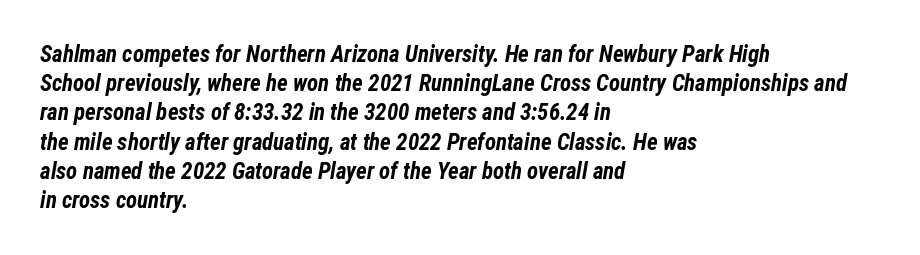
The image shows 23 px bold type, italic (leaning right); set left-aligned, normal line spacing (1.27x), normal letter spacing, not underlined.
